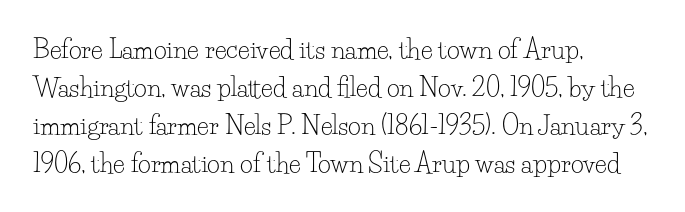
The font's upright variant was chosen for this text. The specimen omits any rule beneath the text block's lines. All the whitespace from short lines collects on the right. Tracking here is standard; glyphs follow each other at the usual distance.
